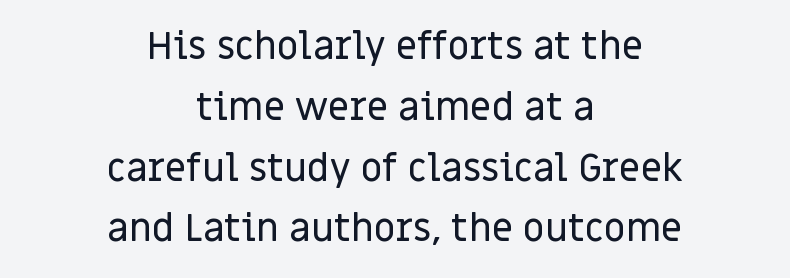
The rendering uses natural spacing where letterforms have individual widths. A bare baseline throughout the passage. Honestly, the row spacing looks completely unremarkable. Tracking value appears to be zero — textbook default spacing.
